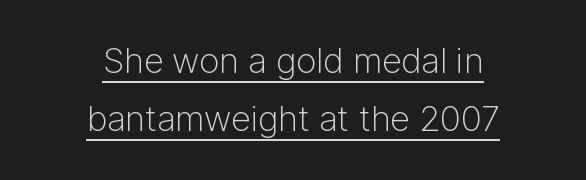
These lines keep a tight, regular rhythm from letter to letter. Whoever set this chose a conventional vertical rhythm. Each letter's strokes conclude bluntly, with no projecting serifs. The specimen reads as upright at a glance. Spacing verdict: proportional, widths tailored to each character.
